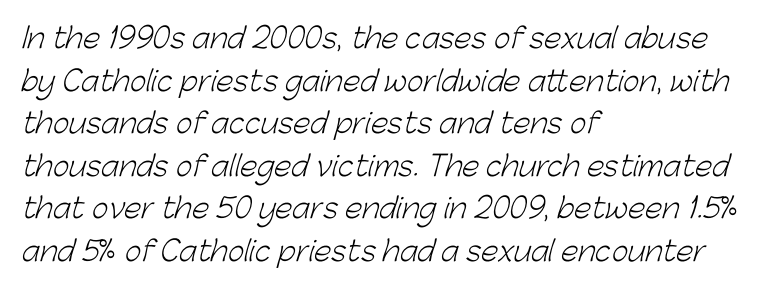
{"serif": "no", "bold": "no", "weight": "light", "width": "normal", "stroke_contrast": "low", "x_height": "medium", "monospaced": "no", "underline": "no", "align": "left", "line_spacing": "normal", "line_spacing_ratio": 1.52, "letter_spacing": "normal", "letter_spacing_em": 0.0, "glyph_px": 28}
